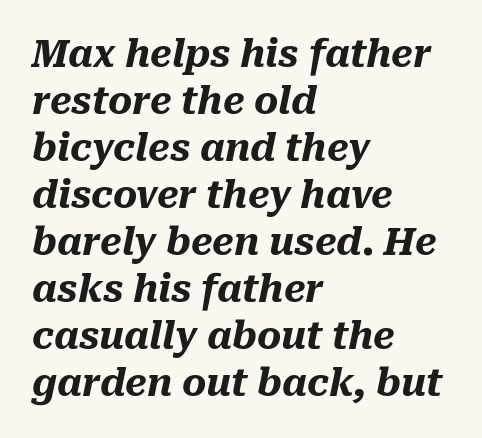
The image shows 37 px heavy type, italic (leaning right); set left-aligned, normal line spacing (1.27x), normal letter spacing, not underlined; medium stroke contrast and a medium x-height.
